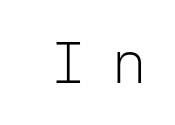
The typeface chosen for these lines omits serifs. The font sits on the lighter half of the weight spectrum, regular included. The horizontal fit of the characters is loose and conspicuously gappy. Spacing verdict: monospaced, one width for all characters.
